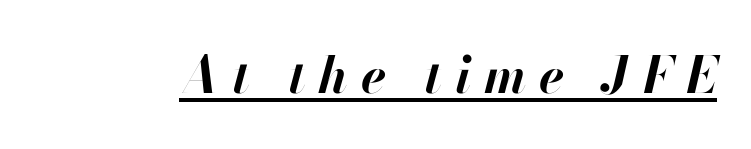
This sample has the flowing, uneven cadence of proportional lettering. Underlining? Definitely there. The whole block is typeset with a tilt. The characters look thick and weighty, a clear bold. Loose tracking; the words dissolve into strings of separated letters.
